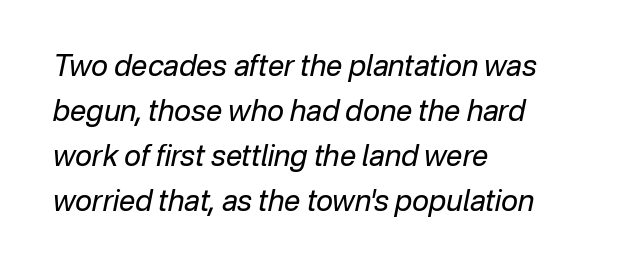
Q: Is the text bold? A: No.
Q: Is the text italic (slanted)? A: Yes, it leans right by about 12 degrees.
Q: Is the text underlined? A: No.
Q: How is the paragraph aligned? A: Left-aligned.
Q: Is the spacing between letters normal or unusually wide? A: Normal.
Q: Is the spacing between lines tight, normal or loose? A: Normal.
Q: Width (condensed, normal, or wide)? A: Normal.
Q: Stroke contrast? A: Low.
Q: x-height? A: Medium.
Q: Monospaced? A: No.
